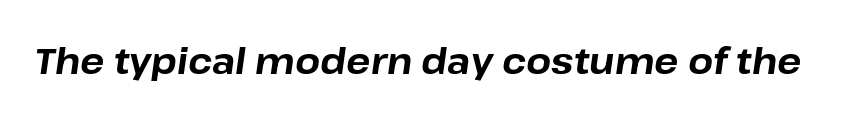
The passage shown is typed in a proportional face where columns would drift. Look at the tracking — it's just the regular setting, nothing added. You'd pick this weight for a headline — it's a proper bold. Letters rest on an invisible, unmarked baseline. Designer's note — italics engaged.
